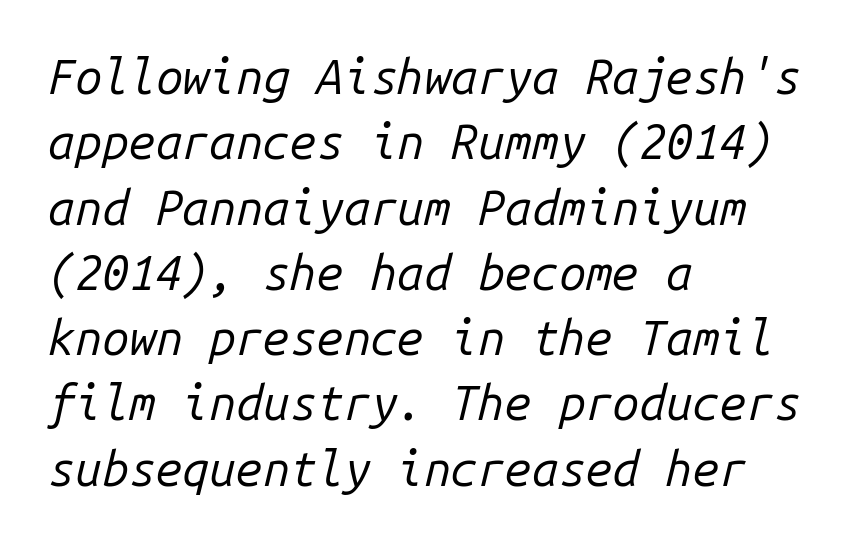
It's the slanting kind of type. Quick note: underline off. These lines sit exactly where default settings would place them. Caption: standard tracking, unaltered.
